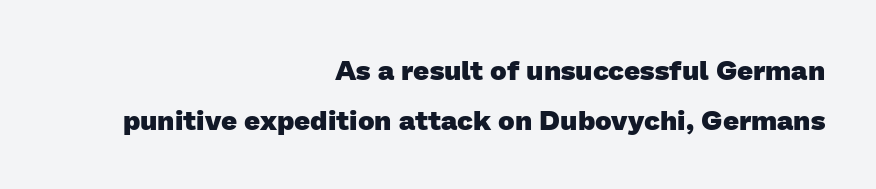
The space beneath each line is pristine and unruled. Is the block centered? No — it sits flush against the right margin. The letters are bold, with thick, heavy strokes. A typesetter would call this zero additional tracking. Proportional: the letters do not fall into vertical columns.
